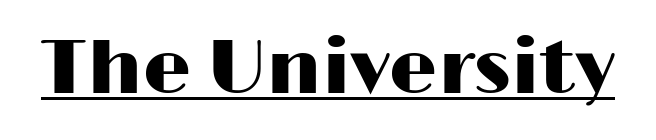
The passage shown is typeset with a sans-serif family. Ordinary non-slanted type is in use. Quick note: underline on. Standard letterfit; no display-style spreading of the glyphs. The face used here is proportionally spaced, like ordinary book or web type.
